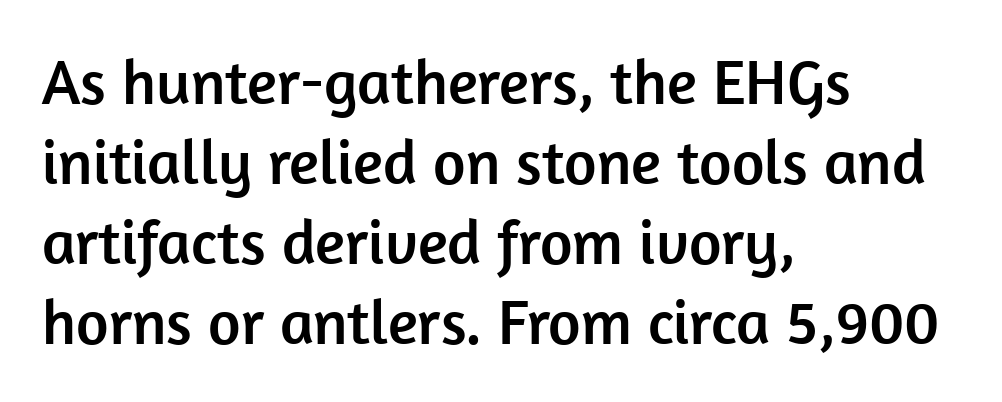
Q: Is the text italic (slanted)? A: No, it is upright.
Q: Is the typeface a serif or a sans-serif typeface? A: Sans-serif.
Q: Is the text underlined? A: No.
Q: How is the paragraph aligned? A: Left-aligned.
Q: Is the spacing between letters normal or unusually wide? A: Normal.
Q: Is the spacing between lines tight, normal or loose? A: Normal.
Q: Width (condensed, normal, or wide)? A: Normal.
Q: Stroke contrast? A: Low.
Q: x-height? A: Medium.
Q: Monospaced? A: No.
